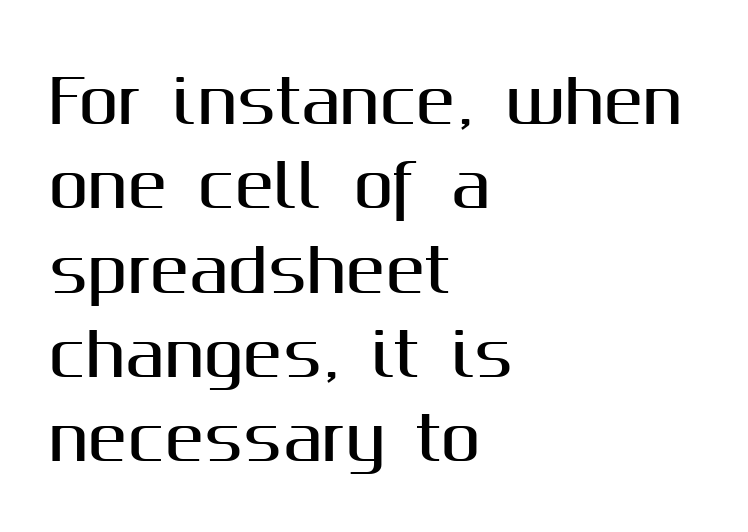
{"serif": "no", "italic": "no", "width": "normal", "stroke_contrast": "medium", "x_height": "medium", "monospaced": "no", "underline": "no", "align": "left", "line_spacing": "normal", "line_spacing_ratio": 1.43, "letter_spacing": "normal", "letter_spacing_em": 0.0, "glyph_px": 59}
